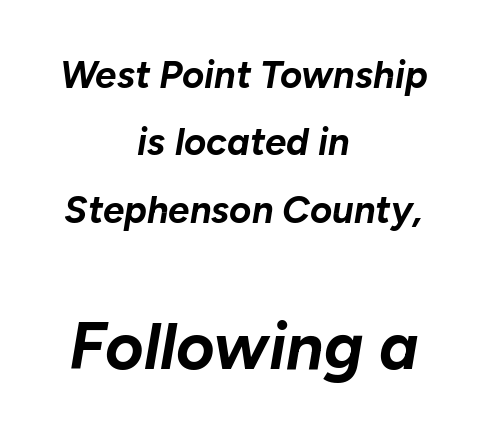
Inter-character spacing is left at the font's built-in metrics. Each letter keeps its own natural width here, so spacing adapts to shape. You get the small type first, then a jump to larger type. Typographic density is high because the face is bold.
